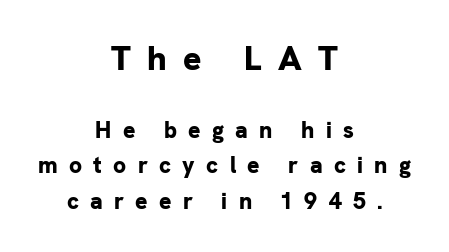
Q: Is the text bold? A: Yes.
Q: Is the text italic (slanted)? A: No, it is upright.
Q: Is the typeface a serif or a sans-serif typeface? A: Sans-serif.
Q: Is the text underlined? A: No.
Q: How is the paragraph aligned? A: Centered.
Q: Is the spacing between letters normal or unusually wide? A: Unusually wide.
Q: Is the spacing between lines tight, normal or loose? A: Normal.
Q: Which block of text is set in a larger size, the first (top) or the second (bottom)? A: The first (top) one.
Q: Width (condensed, normal, or wide)? A: Normal.
Q: Stroke contrast? A: Low.
Q: x-height? A: Medium.
Q: Monospaced? A: No.
